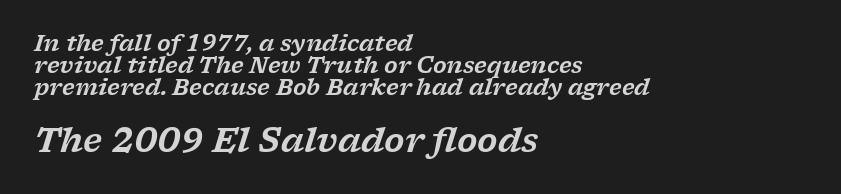
{"serif": "yes", "italic": "yes", "lean": "right", "slant_degrees": 17, "width": "wide", "stroke_contrast": "low", "x_height": "medium", "monospaced": "no", "underline": "no", "align": "left", "line_spacing": "tight", "line_spacing_ratio": 0.99, "letter_spacing": "normal", "letter_spacing_em": 0.0, "larger_block": "second", "size_ratio": 1.5, "glyph_px": 33}
